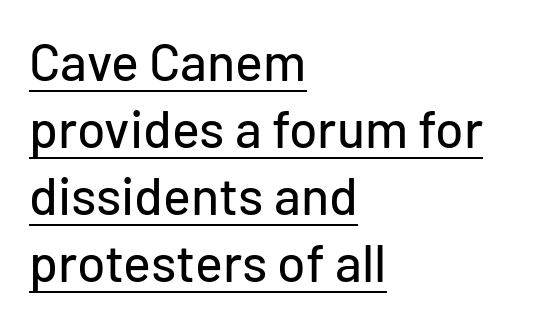
Q: Is the text italic (slanted)? A: No, it is upright.
Q: Is the typeface a serif or a sans-serif typeface? A: Sans-serif.
Q: Is the text underlined? A: Yes.
Q: How is the paragraph aligned? A: Left-aligned.
Q: Is the spacing between letters normal or unusually wide? A: Normal.
Q: Is the spacing between lines tight, normal or loose? A: Normal.
Q: Width (condensed, normal, or wide)? A: Normal.
Q: Stroke contrast? A: Low.
Q: x-height? A: Medium.
Q: Monospaced? A: No.
